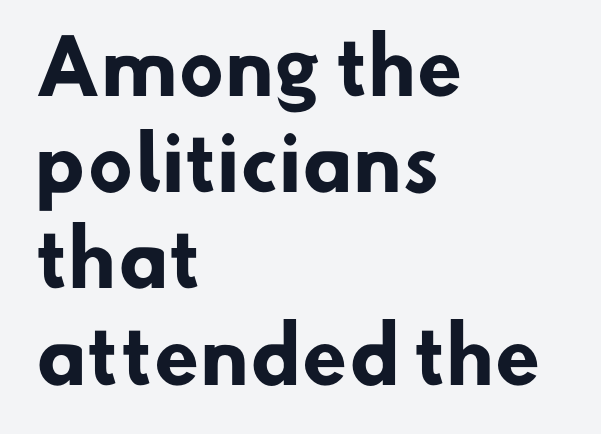
Q: Is the text bold? A: Yes.
Q: Is the typeface a serif or a sans-serif typeface? A: Sans-serif.
Q: Is the text underlined? A: No.
Q: How is the paragraph aligned? A: Left-aligned.
Q: Is the spacing between letters normal or unusually wide? A: Normal.
Q: Is the spacing between lines tight, normal or loose? A: Normal.
Q: Width (condensed, normal, or wide)? A: Normal.
Q: Stroke contrast? A: Low.
Q: x-height? A: Small.
Q: Monospaced? A: No.
